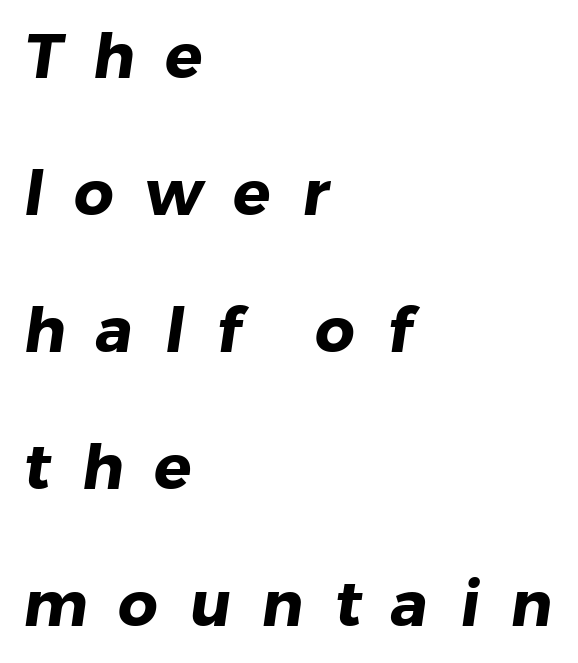
The image shows 62 px heavy sans-serif type; set left-aligned, loose line spacing (2.21x), unusually wide letter spacing (+0.5 em), not underlined; low stroke contrast and a medium x-height.
